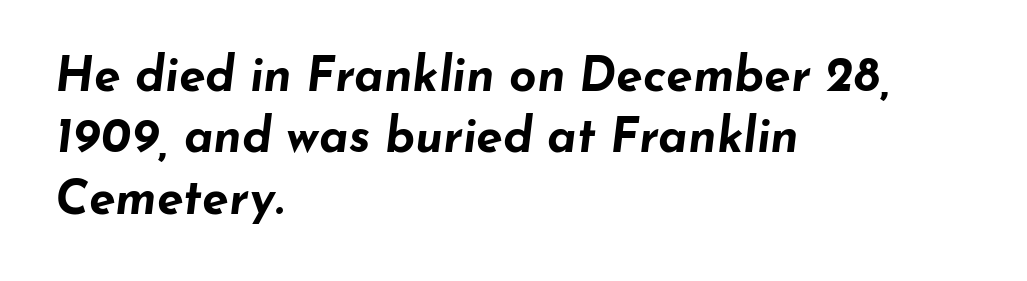
These lines sit exactly where default settings would place them. Looks like regular typesetting: each glyph gets only the width it needs. A clean baseline with only descenders dipping below it. Weight: bold. The face used here has a pronounced slope to its letters.
